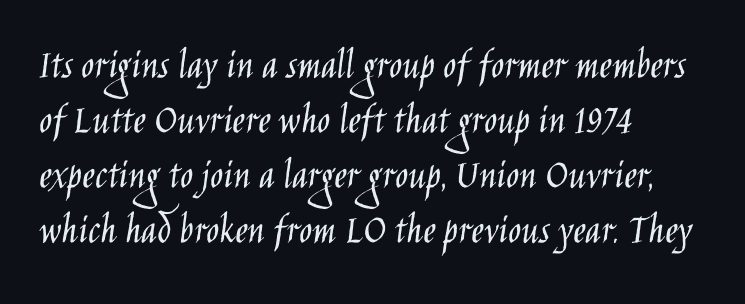
Q: Is the text bold? A: No.
Q: Is the text italic (slanted)? A: Yes.
Q: Is the typeface a serif or a sans-serif typeface? A: Sans-serif.
Q: Is the text underlined? A: No.
Q: How is the paragraph aligned? A: Left-aligned.
Q: Is the spacing between letters normal or unusually wide? A: Normal.
Q: Is the spacing between lines tight, normal or loose? A: Normal.
Q: Width (condensed, normal, or wide)? A: Condensed.
Q: Stroke contrast? A: Low.
Q: x-height? A: Large.
Q: Monospaced? A: No.
